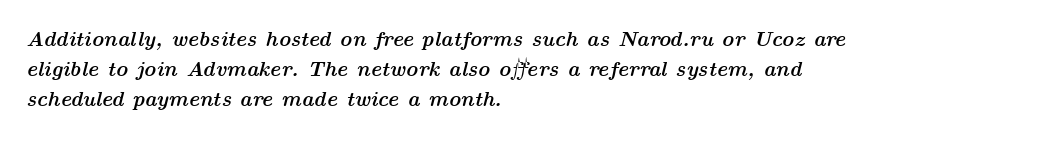
Honestly, the letter spacing is just normal — you wouldn't notice it. The strip under each line holds only bare page. Leading matches the norm, producing a regular column. The rendering uses a bold face; every stroke is thick and dark. When letters slant like this, we call the style italic. If you drew a ruler down the left edge, every line would touch it.
